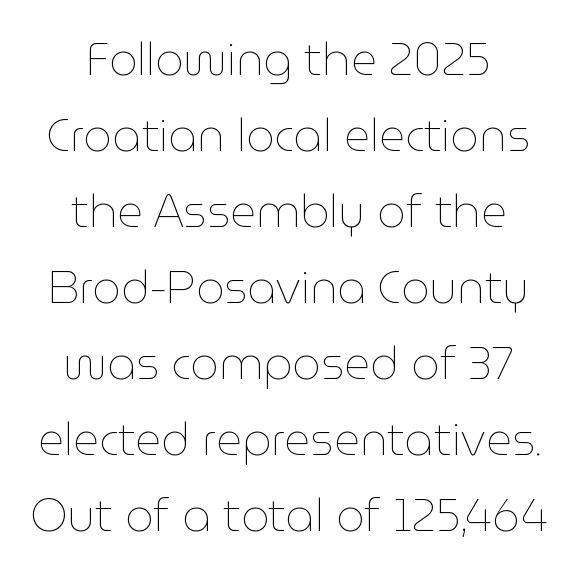
No extra tracking has been applied to these lines. The strip under each line holds only bare page. This is not heavy type; no bold has been used. Every character sits straight up, as roman type does. Think of a printed novel: that variable character pitch is what you see here. Is there much room between lines? A standard amount, neither cramped nor airy.
